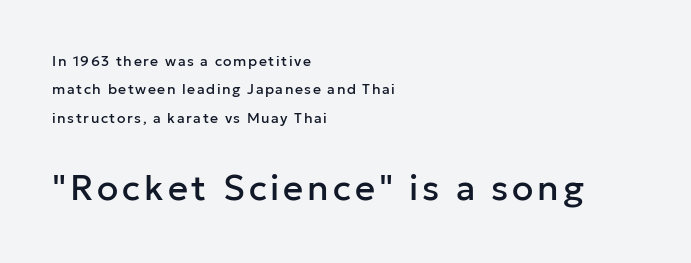
Proportional: the letters do not fall into vertical columns. One-word summary of the alignment: left. Italic? Not at all — the glyphs are vertical. A great deal of white space separates one row of letters from the next. The strip under each line holds only bare page.
